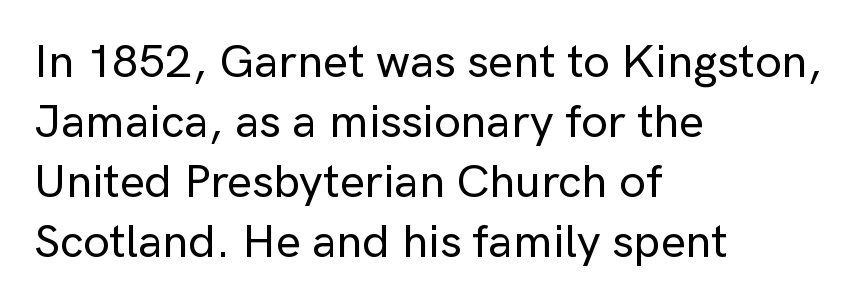
The image shows 47 px sans-serif type, upright; set left-aligned, normal line spacing (1.28x), normal letter spacing, not underlined; low stroke contrast and a medium x-height.
